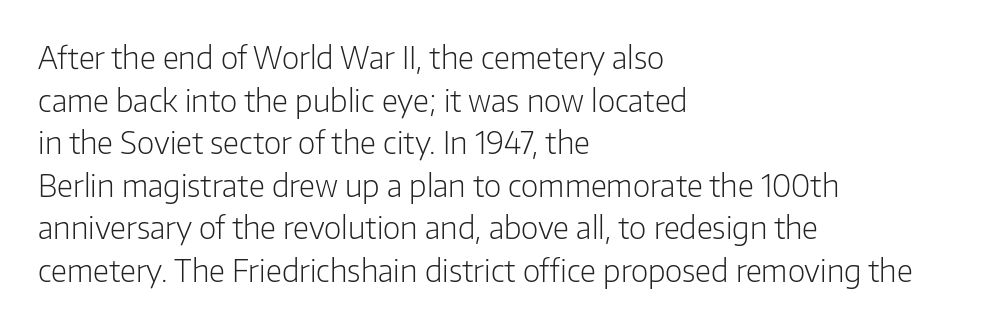
Unlike italic type, these characters show no tilt at all. Reading down the block, your eye returns to a fixed left position each line. The horizontal fit of the characters is conventional and even. Character widths vary here, with narrow letters taking less room than wide ones.
